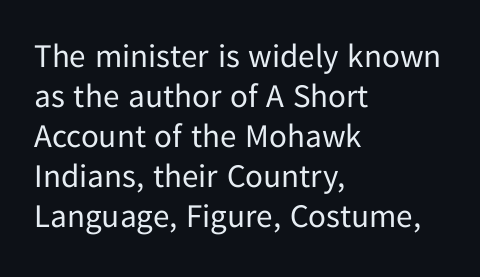
{"serif": "no", "italic": "no", "bold": "no", "weight": "regular", "width": "normal", "stroke_contrast": "low", "x_height": "medium", "monospaced": "no", "underline": "no", "align": "left", "line_spacing_ratio": 1.21, "letter_spacing": "normal", "letter_spacing_em": 0.0, "glyph_px": 33}
